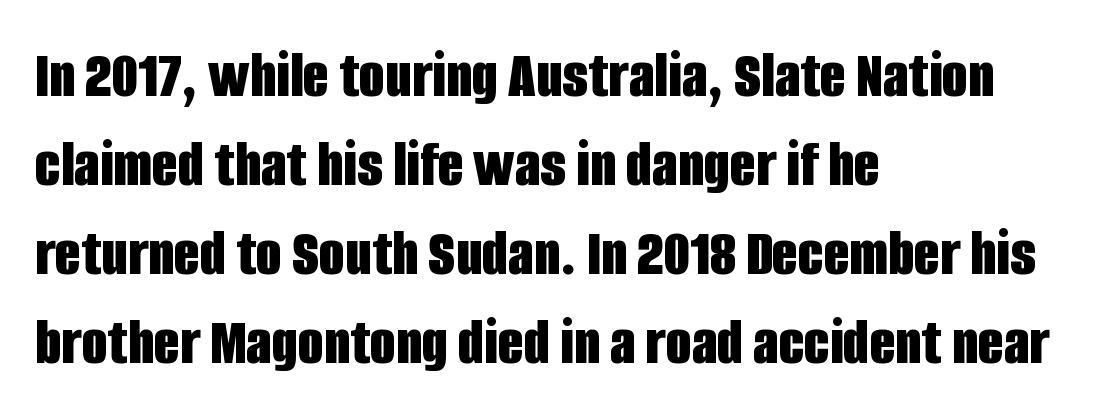
The image shows 67 px bold, condensed sans-serif type, upright; set left-aligned, normal line spacing (1.33x), normal letter spacing, not underlined; low stroke contrast and a large x-height.
